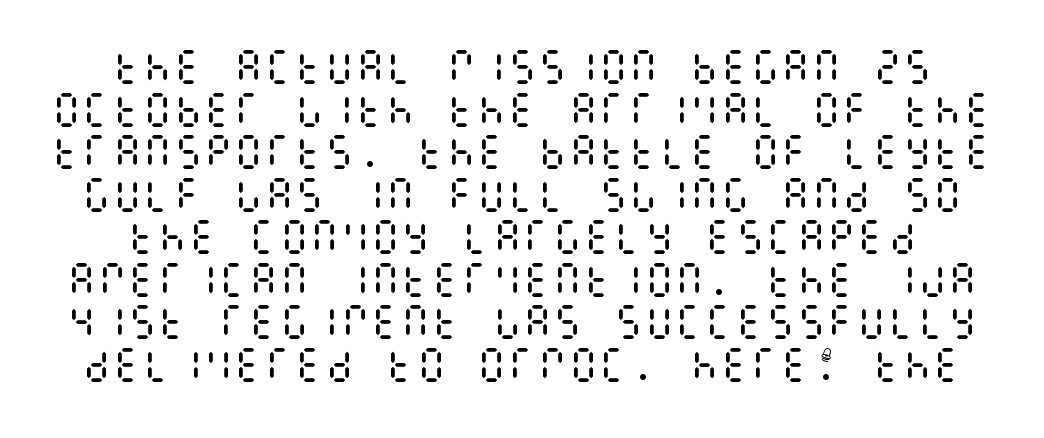
Q: Is the text bold? A: No.
Q: Is the text italic (slanted)? A: No, it is upright.
Q: Is the text underlined? A: No.
Q: Is the spacing between letters normal or unusually wide? A: Normal.
Q: Is the spacing between lines tight, normal or loose? A: Tight.
Q: Width (condensed, normal, or wide)? A: Condensed.
Q: Stroke contrast? A: Medium.
Q: x-height? A: Large.
